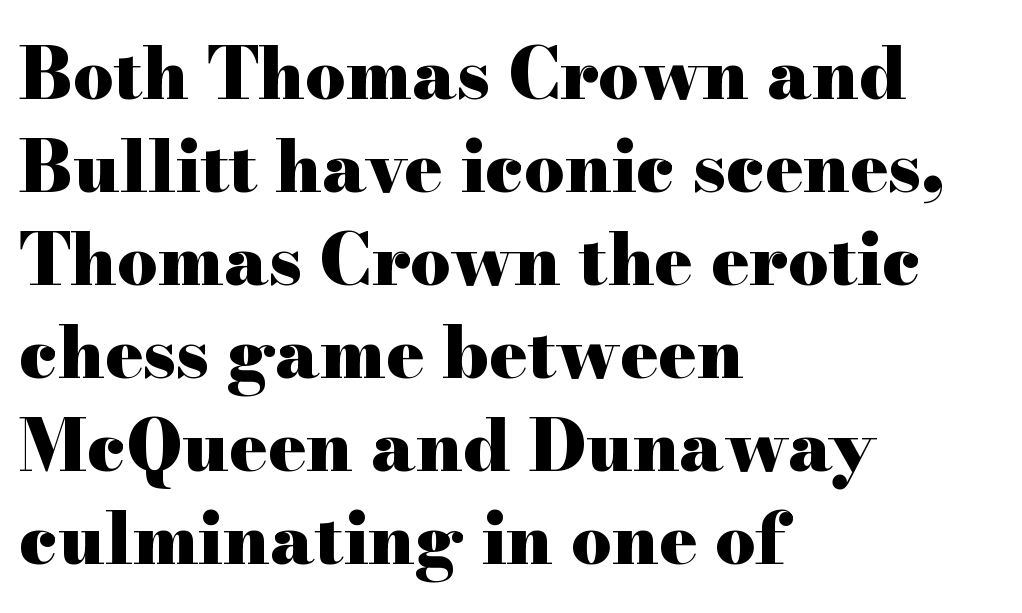
Every letter is thick-stroked: bold, no question. In CSS terms this would be text-align: left. Do the characters align in a grid? No, the font is proportional. Honestly, the row spacing looks completely unremarkable.
